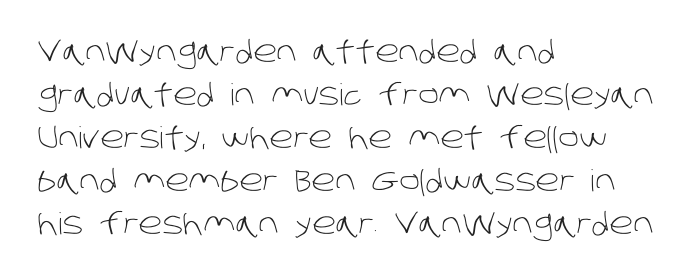
The image shows 30 px light sans-serif type; set left-aligned, normal line spacing (1.43x), normal letter spacing, not underlined; low stroke contrast and a large x-height.
